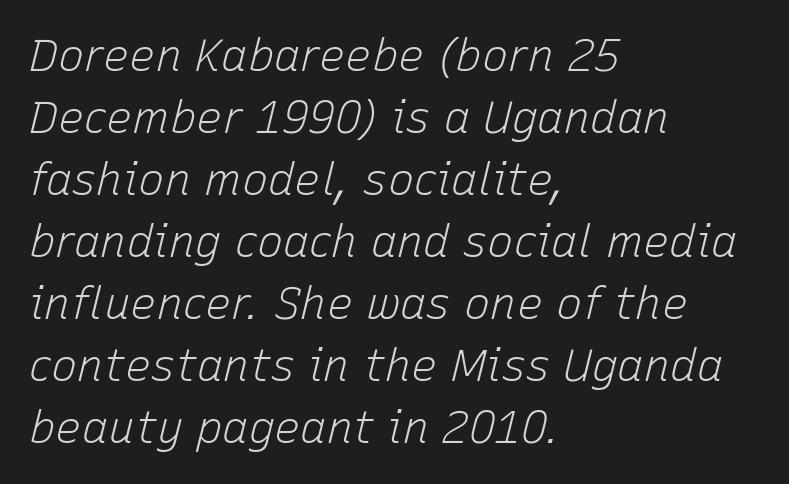
The image shows 44 px light type, italic (leaning right); set left-aligned, normal line spacing (1.41x), normal letter spacing, not underlined; low stroke contrast and a medium x-height.
